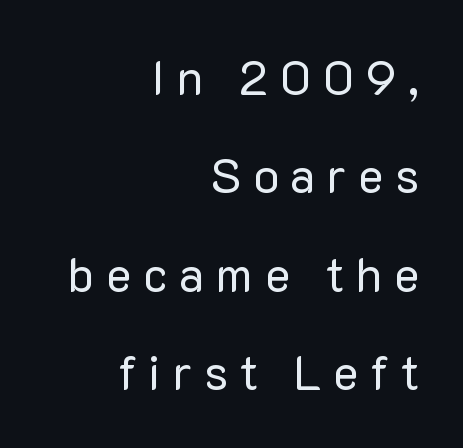
Descender tails drop into unmarked territory. The rendering inserts visible extra space after every character. Proportional: the letters do not fall into vertical columns. You could fit nearly another row in the gap between these rows. Compared with a typical body face, this is equally light or lighter still.
